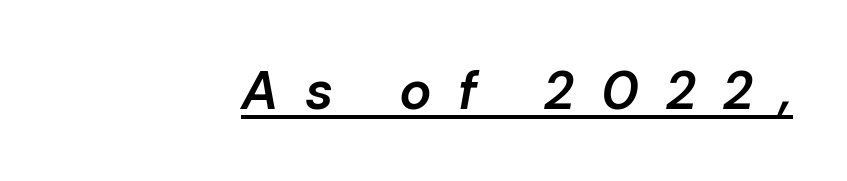
Q: Is the text bold? A: Semi-bold.
Q: Is the text italic (slanted)? A: Yes, it leans right by about 10 degrees.
Q: Is the text underlined? A: Yes.
Q: How is the paragraph aligned? A: Right-aligned.
Q: Is the spacing between letters normal or unusually wide? A: Unusually wide.
Q: Width (condensed, normal, or wide)? A: Normal.
Q: Stroke contrast? A: Low.
Q: x-height? A: Medium.
Q: Monospaced? A: No.
